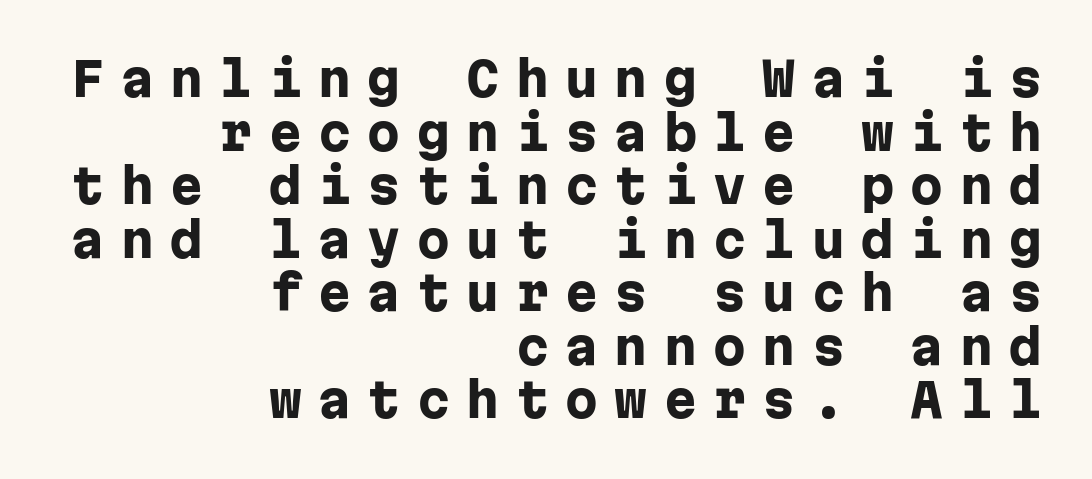
The image shows 47 px heavy sans-serif type, upright, monospaced; set right-aligned, tight line spacing (1.14x), unusually wide letter spacing (+0.35 em), not underlined; low stroke contrast and a medium x-height.
